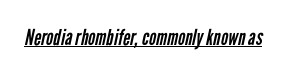
The passage shown is underscored from start to finish. Nobody touched the tracking dial on this one. No letter is thick-stroked: the sample isn't bold.
